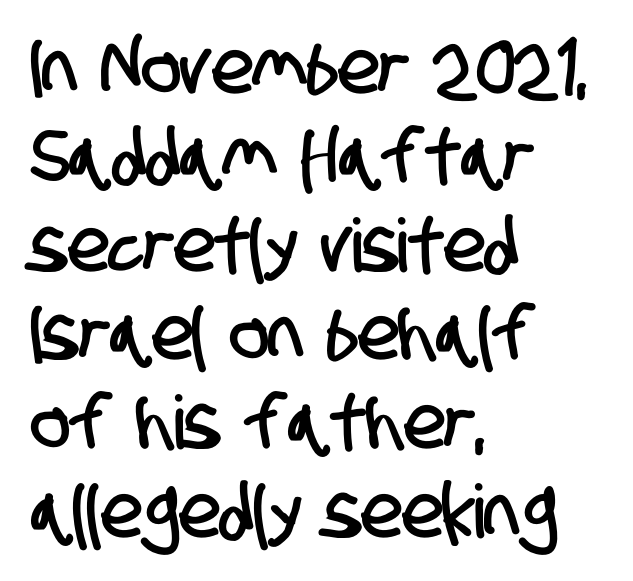
The image shows 74 px condensed sans-serif type; set left-aligned, line spacing 1.2x, normal letter spacing, not underlined; low stroke contrast and a large x-height.
